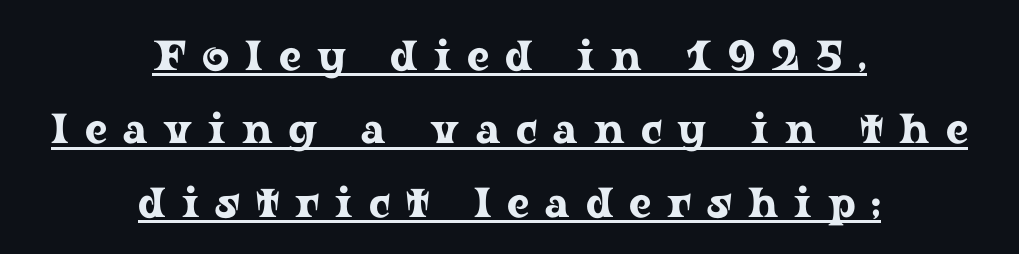
You can tell it's not italic because the verticals are truly vertical. Character widths vary here, with narrow letters taking less room than wide ones. These lines are composed in type with serifs. Which margin do the lines hug? Neither — every line sits in the middle. The horizontal fit of the characters is loose and conspicuously gappy.
